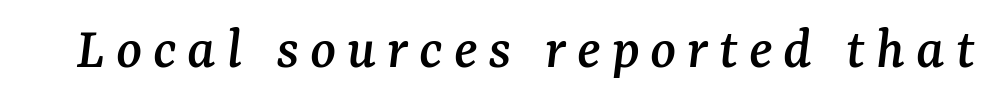
The image shows 60 px serif type, italic (leaning right); set not underlined; medium stroke contrast and a medium x-height.
